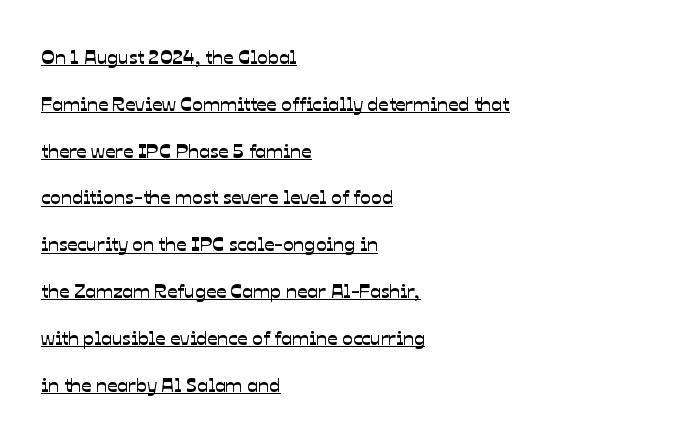
{"underline": "yes", "align": "left", "line_spacing": "loose", "line_spacing_ratio": 2.34, "letter_spacing": "normal", "letter_spacing_em": 0.0, "glyph_px": 20}
